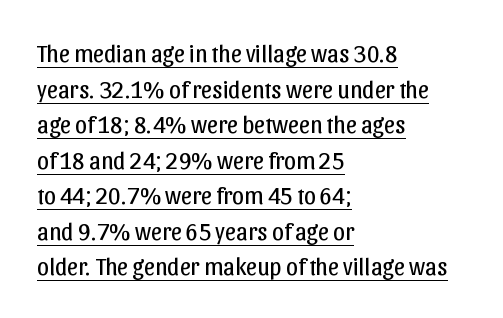
{"italic": "no", "bold": "no", "underline": "yes", "align": "left", "line_spacing": "normal", "line_spacing_ratio": 1.48, "letter_spacing": "normal", "letter_spacing_em": 0.0, "glyph_px": 24}
